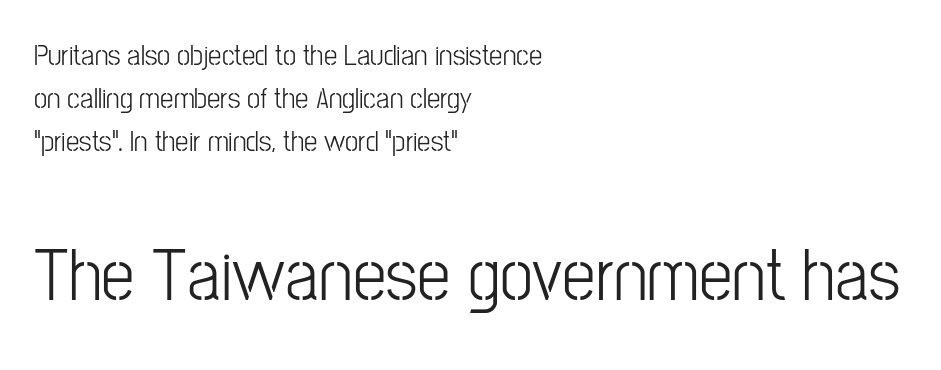
Q: Is the text italic (slanted)? A: No, it is upright.
Q: Is the typeface a serif or a sans-serif typeface? A: Sans-serif.
Q: Is the text underlined? A: No.
Q: How is the paragraph aligned? A: Left-aligned.
Q: Is the spacing between letters normal or unusually wide? A: Normal.
Q: Is the spacing between lines tight, normal or loose? A: Normal.
Q: Which block of text is set in a larger size, the first (top) or the second (bottom)? A: The second (bottom) one.
Q: Width (condensed, normal, or wide)? A: Condensed.
Q: Stroke contrast? A: Low.
Q: x-height? A: Medium.
Q: Monospaced? A: No.
